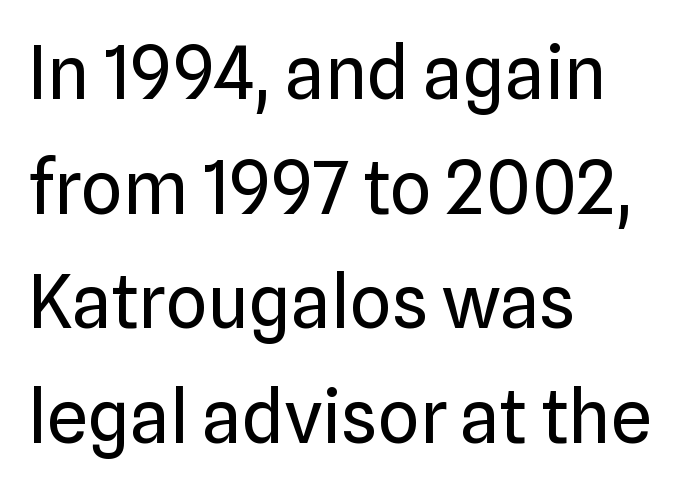
Q: Is the text bold? A: No.
Q: Is the text italic (slanted)? A: No, it is upright.
Q: Is the typeface a serif or a sans-serif typeface? A: Sans-serif.
Q: Is the text underlined? A: No.
Q: How is the paragraph aligned? A: Left-aligned.
Q: Is the spacing between letters normal or unusually wide? A: Normal.
Q: Is the spacing between lines tight, normal or loose? A: Normal.
Q: Width (condensed, normal, or wide)? A: Normal.
Q: Stroke contrast? A: Low.
Q: x-height? A: Medium.
Q: Monospaced? A: No.
